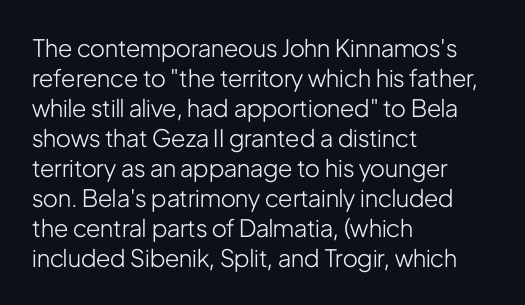
Q: Is the text bold? A: No.
Q: Is the text italic (slanted)? A: No, it is upright.
Q: Is the text underlined? A: No.
Q: How is the paragraph aligned? A: Left-aligned.
Q: Is the spacing between letters normal or unusually wide? A: Normal.
Q: Is the spacing between lines tight, normal or loose? A: Normal.
